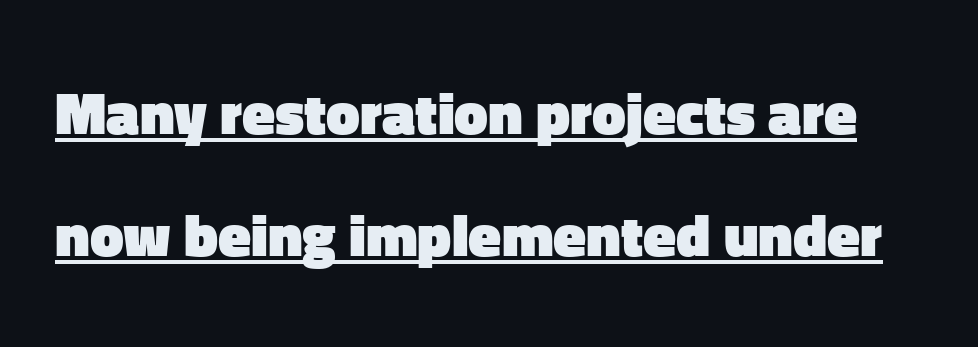
{"serif": "no", "italic": "no", "bold": "yes", "weight": "heavy", "width": "normal", "stroke_contrast": "low", "x_height": "medium", "monospaced": "no", "underline": "yes", "line_spacing": "loose", "line_spacing_ratio": 2.04, "letter_spacing": "normal", "letter_spacing_em": 0.0, "glyph_px": 60}
